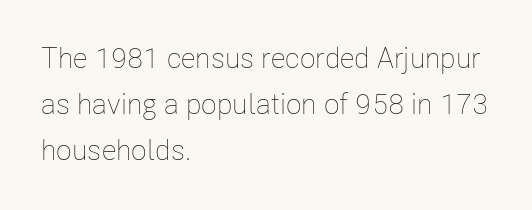
Here the designer chose a conventional face with non-uniform glyph widths. These lines were composed using upright roman letters. This is not heavy type; no bold has been used. Horizontal bands of white between lines are of average thickness.
